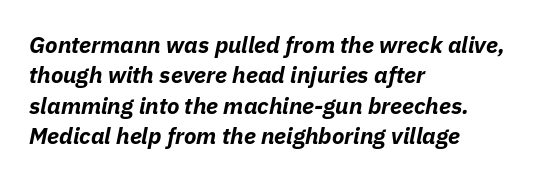
No extra tracking has been applied to these lines. A normal amount of white space separates one row of letters from the next. Unmarked baselines from the first word to the last. Does the lettering tilt? It does — this is italic. Which margin do the lines hug? The left one — the right edge is uneven.
